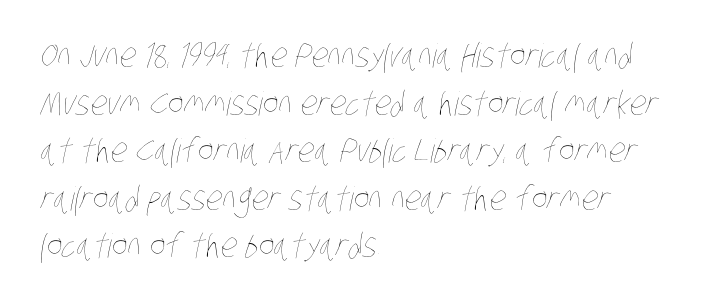
Horizontal alignment here is leftward, the default for most running prose. These lines sit exactly where default settings would place them. No extra ink here — the face is not bold. Underline: absent.
